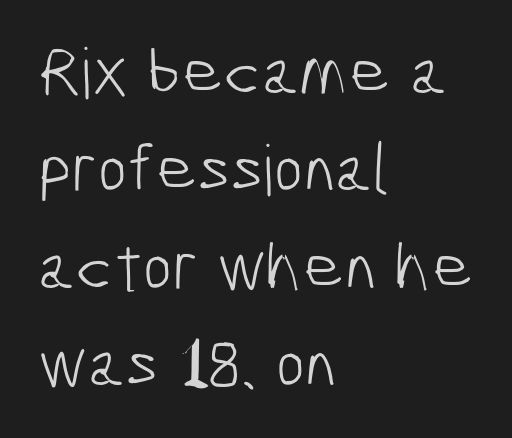
Q: Is the text bold? A: No.
Q: Is the typeface a serif or a sans-serif typeface? A: Sans-serif.
Q: Is the text underlined? A: No.
Q: How is the paragraph aligned? A: Left-aligned.
Q: Is the spacing between letters normal or unusually wide? A: Normal.
Q: Is the spacing between lines tight, normal or loose? A: Normal.
Q: Width (condensed, normal, or wide)? A: Condensed.
Q: Stroke contrast? A: Low.
Q: x-height? A: Medium.
Q: Monospaced? A: No.
